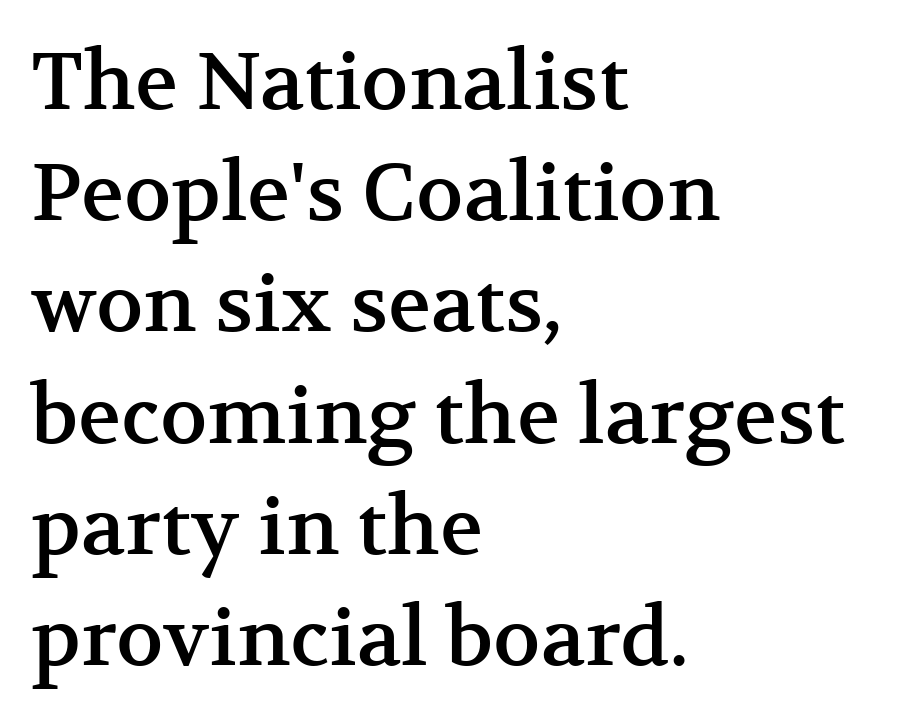
{"serif": "yes", "italic": "no", "width": "normal", "stroke_contrast": "medium", "x_height": "medium", "monospaced": "no", "underline": "no", "align": "left", "line_spacing": "normal", "line_spacing_ratio": 1.39, "letter_spacing": "normal", "letter_spacing_em": 0.0, "glyph_px": 80}
